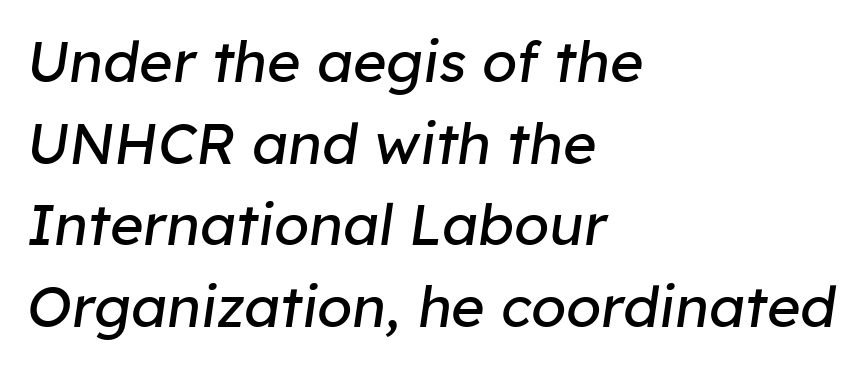
Q: Is the text bold? A: No.
Q: Is the text italic (slanted)? A: Yes, it leans right by about 8 degrees.
Q: Is the text underlined? A: No.
Q: How is the paragraph aligned? A: Left-aligned.
Q: Is the spacing between letters normal or unusually wide? A: Normal.
Q: Is the spacing between lines tight, normal or loose? A: Normal.
Q: Width (condensed, normal, or wide)? A: Normal.
Q: Stroke contrast? A: Low.
Q: x-height? A: Medium.
Q: Monospaced? A: No.
